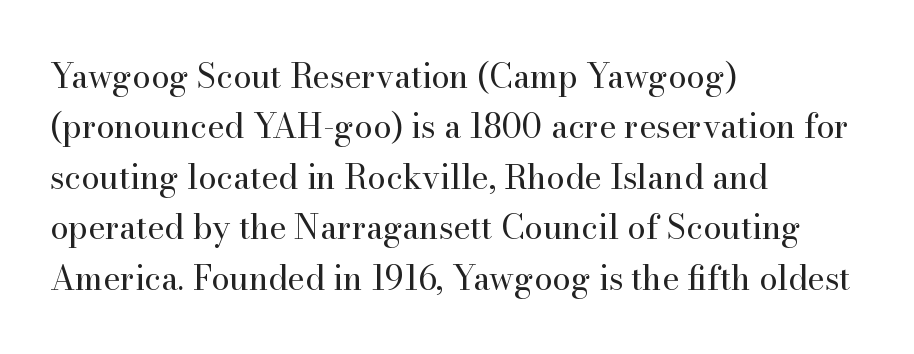
The image shows 33 px regular-weight serif type, upright; set left-aligned, normal line spacing (1.53x), normal letter spacing, not underlined; high stroke contrast and a small x-height.
